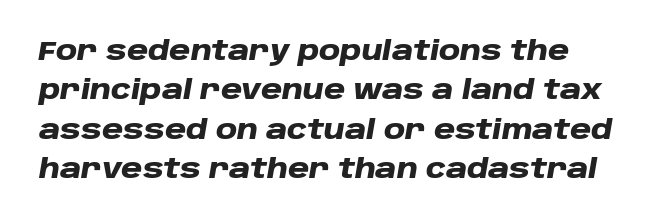
The image shows 26 px bold type, italic (leaning right); set normal line spacing (1.51x), normal letter spacing, not underlined.
